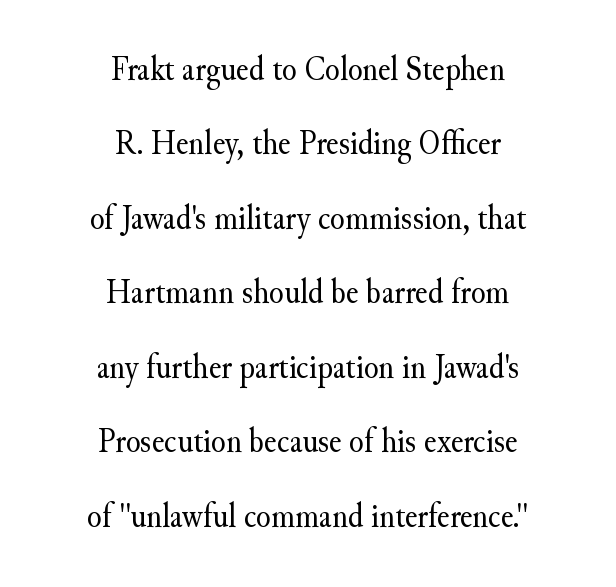
Each new line begins a long way beneath the previous one. No heavy texture on the line: the type isn't bold. If you folded the block vertically in half, each line would mirror itself in length. The line texture is even and compact thanks to regular tracking. Spacing verdict: proportional, widths tailored to each character.
